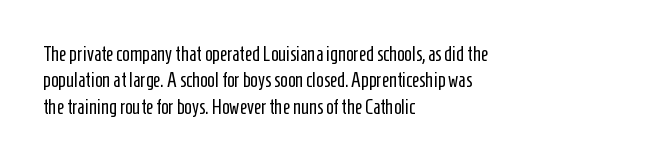
{"italic": "no", "bold": "no", "underline": "no", "align": "left", "line_spacing": "normal", "line_spacing_ratio": 1.32, "letter_spacing": "normal", "letter_spacing_em": 0.0, "glyph_px": 20}
